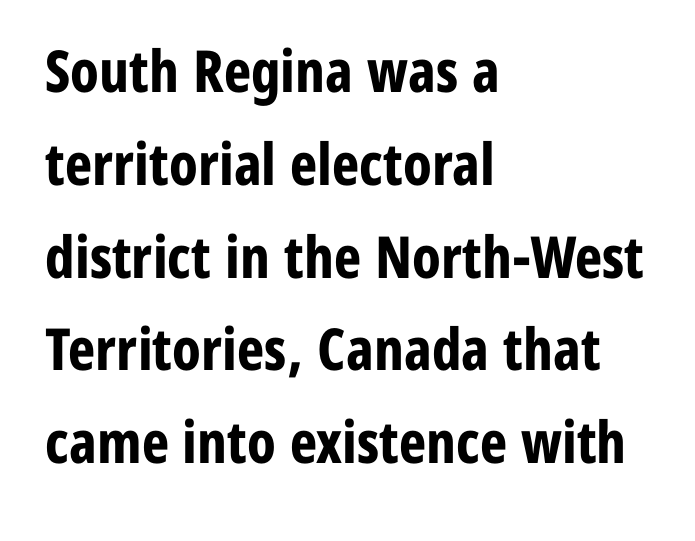
Spacing verdict: proportional, widths tailored to each character. Each row of text sits above clean, open space. To sum up the face: it is a sans, with no serifs. A dark, heavy texture on the line: the type is bold. The designer left line spacing at the default. This rendering leaves character spacing at its baseline value.
